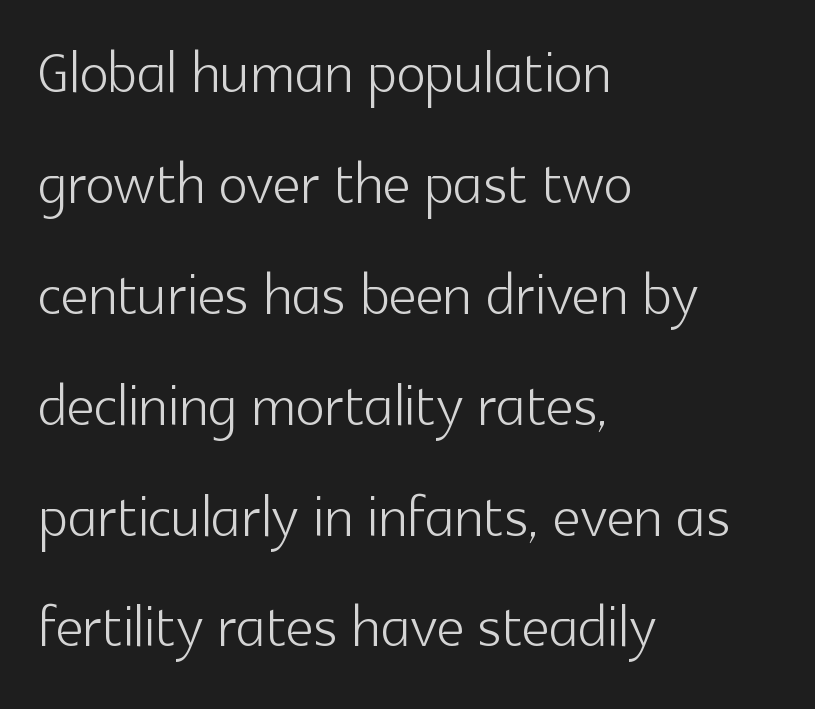
The image shows 77 px light sans-serif type, upright; set left-aligned, normal line spacing (1.44x), normal letter spacing, not underlined; a medium x-height.
